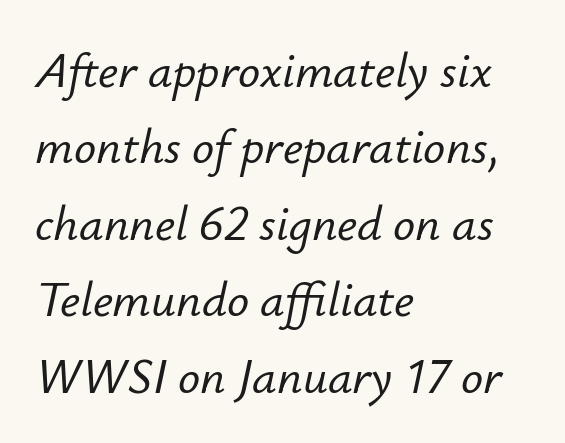
Note the varied advance widths — an 'i' is clearly narrower than an 'm'. Summary of vertical rhythm: regular, with standard interline spacing. Posture: slanted. The baseline area is clear.
